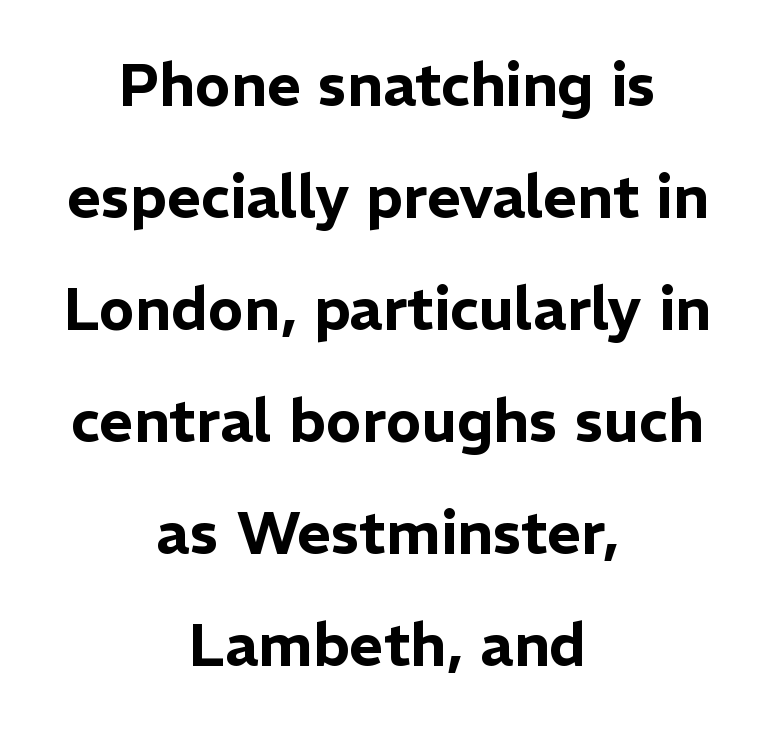
The image shows 59 px sans-serif type, upright; set centered, loose line spacing (1.9x), normal letter spacing, not underlined; low stroke contrast and a medium x-height.
